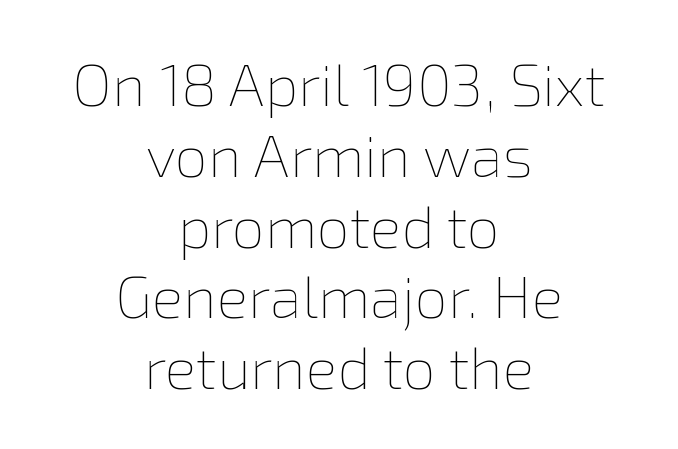
The image shows 59 px thin type, upright; set centered, line spacing 1.2x, normal letter spacing, not underlined; low stroke contrast and a medium x-height.
